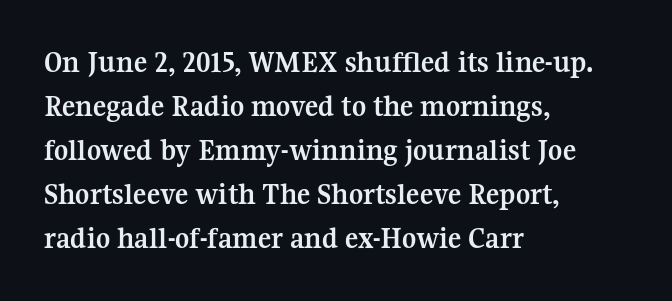
The passage shown has conventional tracking throughout. Typographic density is high because the face is bold. Each letter keeps its own natural width here, so spacing adapts to shape. Decoration check: the copy has no underline. Serif or sans? Serif — the stroke terminals have little feet. The rag falls on the right side of this text block.
